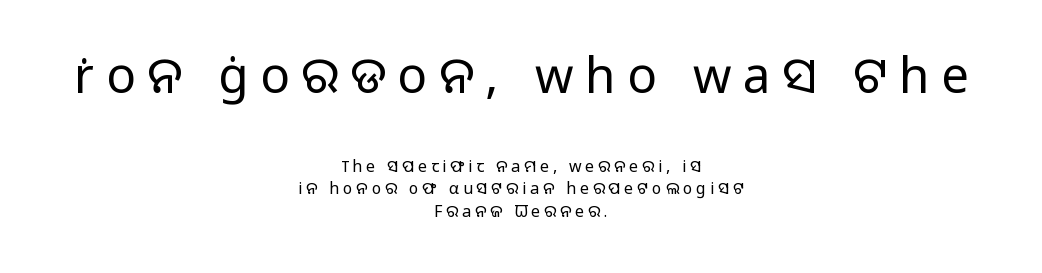
{"serif": "no", "italic": "no", "bold": "no", "weight": "light", "width": "normal", "stroke_contrast": "low", "x_height": "medium", "monospaced": "no", "underline": "no", "align": "center", "line_spacing": "normal", "line_spacing_ratio": 1.42, "letter_spacing": "wide", "letter_spacing_em": 0.24, "larger_block": "first", "size_ratio": 3.06, "glyph_px": 49}
